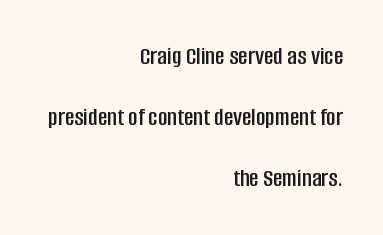
Q: Is the text italic (slanted)? A: No, it is upright.
Q: Is the text underlined? A: No.
Q: How is the paragraph aligned? A: Right-aligned.
Q: Is the spacing between letters normal or unusually wide? A: Normal.
Q: Is the spacing between lines tight, normal or loose? A: Loose.
